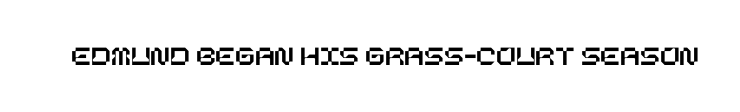
{"italic": "no", "width": "normal", "stroke_contrast": "low", "x_height": "large", "underline": "no", "letter_spacing": "normal", "letter_spacing_em": 0.0, "glyph_px": 29}
